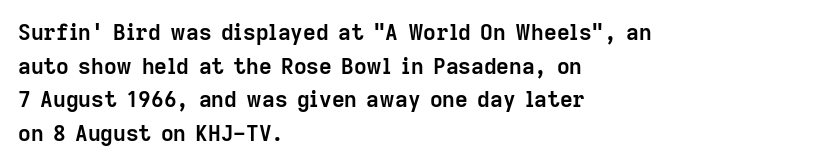
The image shows 22 px bold type, upright; set left-aligned, normal line spacing (1.53x), normal letter spacing, not underlined.
